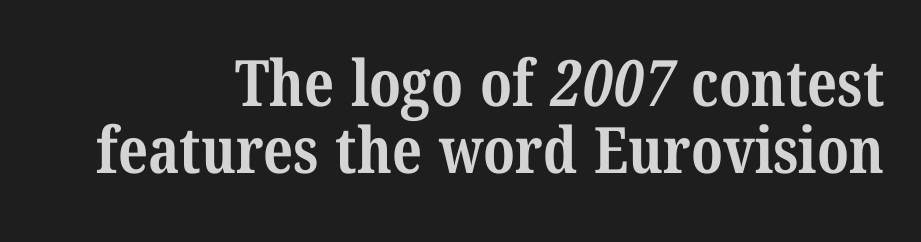
The image shows 64 px bold, condensed serif type; set right-aligned, tight line spacing (1.04x), normal letter spacing, not underlined; medium stroke contrast and a medium x-height.
